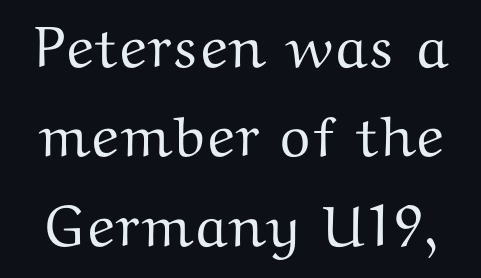
Stroke terminals: seriffed. Each new line begins a customary step beneath the previous one. A typesetter would mark this as roman, not italic. Default kerning and tracking; the words read as compact shapes.
